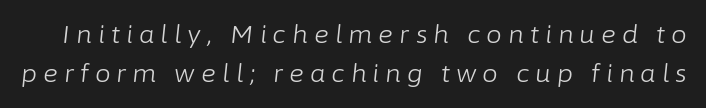
The image shows 25 px text type, italic (leaning right); set normal line spacing (1.55x), unusually wide letter spacing (+0.24 em), not underlined.
